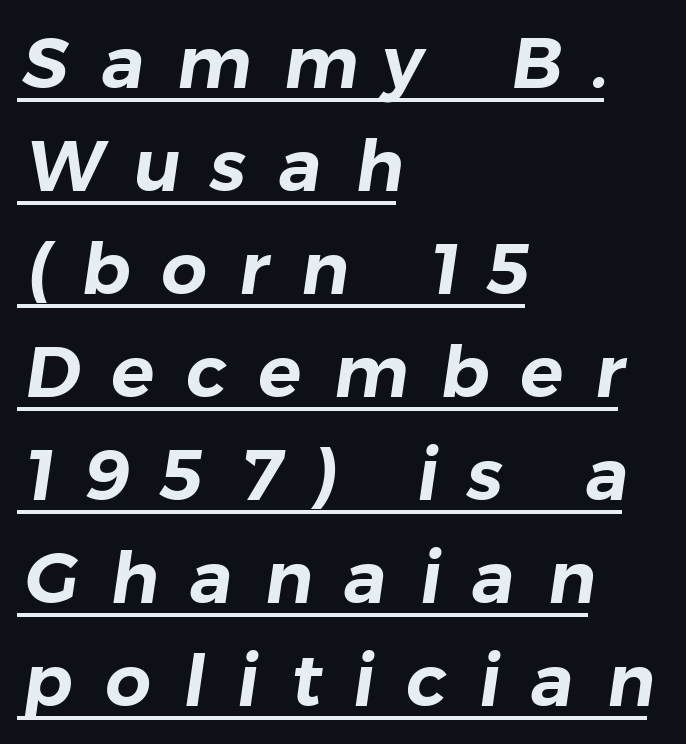
The image shows 72 px sans-serif type; set left-aligned, normal line spacing (1.43x), unusually wide letter spacing (+0.44 em), underlined; low stroke contrast and a medium x-height.
